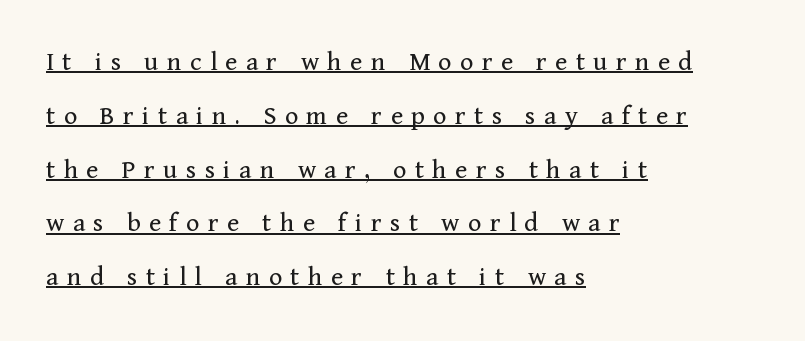
The image shows 28 px regular-weight serif type, upright; set left-aligned, loose line spacing (1.92x), unusually wide letter spacing (+0.3 em), underlined; medium stroke contrast and a medium x-height.
